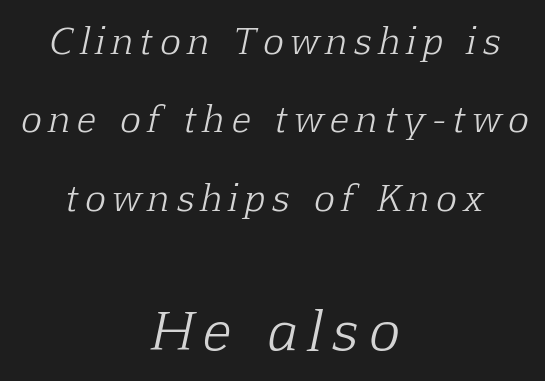
{"serif": "yes", "italic": "yes", "lean": "right", "slant_degrees": 12, "bold": "no", "weight": "light", "width": "normal", "stroke_contrast": "low", "x_height": "medium", "monospaced": "no", "underline": "no", "align": "center", "line_spacing": "loose", "line_spacing_ratio": 2.24, "letter_spacing": "wide", "letter_spacing_em": 0.21, "larger_block": "second", "size_ratio": 1.49, "glyph_px": 52}
